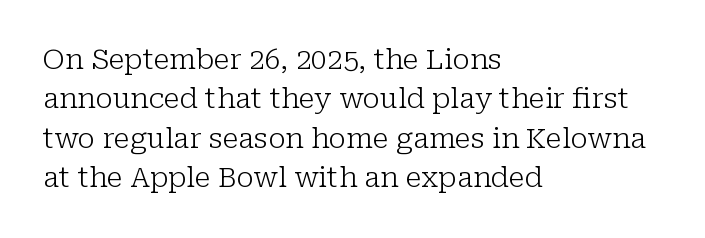
The image shows 28 px light serif type, upright; set left-aligned, normal line spacing (1.41x), normal letter spacing, not underlined; low stroke contrast and a medium x-height.
